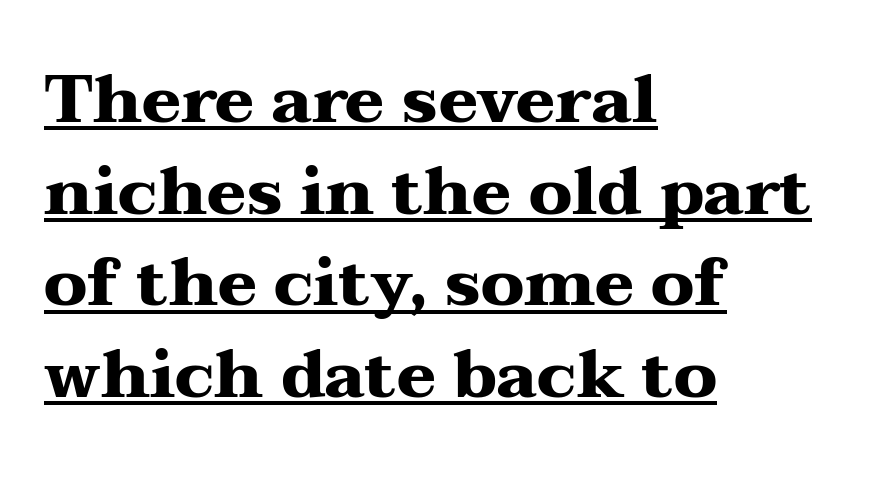
Q: Is the text bold? A: Yes.
Q: Is the text italic (slanted)? A: No, it is upright.
Q: Is the typeface a serif or a sans-serif typeface? A: Serif.
Q: Is the text underlined? A: Yes.
Q: How is the paragraph aligned? A: Left-aligned.
Q: Is the spacing between letters normal or unusually wide? A: Normal.
Q: Is the spacing between lines tight, normal or loose? A: Normal.
Q: Width (condensed, normal, or wide)? A: Wide.
Q: Stroke contrast? A: Medium.
Q: x-height? A: Medium.
Q: Monospaced? A: No.
